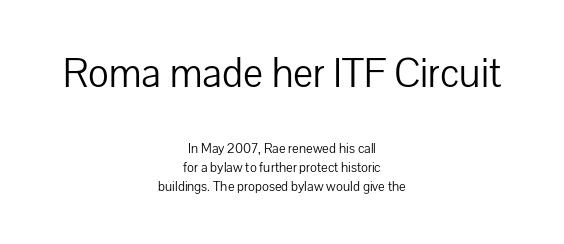
{"serif": "no", "italic": "no", "bold": "no", "weight": "light", "width": "normal", "stroke_contrast": "low", "x_height": "medium", "monospaced": "no", "underline": "no", "align": "center", "line_spacing": "normal", "line_spacing_ratio": 1.38, "letter_spacing": "normal", "letter_spacing_em": 0.0, "larger_block": "first", "size_ratio": 3.0, "glyph_px": 42}
